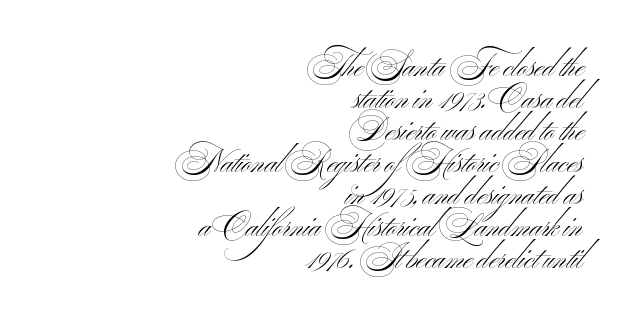
{"serif": "no", "bold": "no", "weight": "light", "width": "wide", "stroke_contrast": "medium", "x_height": "small", "monospaced": "no", "underline": "no", "align": "right", "line_spacing": "tight", "line_spacing_ratio": 1.03, "letter_spacing": "normal", "letter_spacing_em": 0.0, "glyph_px": 31}
